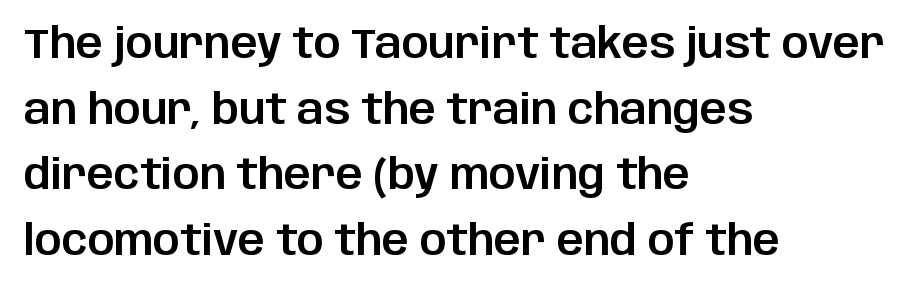
The image shows 42 px sans-serif type, upright; set left-aligned, normal line spacing (1.56x), normal letter spacing, not underlined; low stroke contrast and a large x-height.
